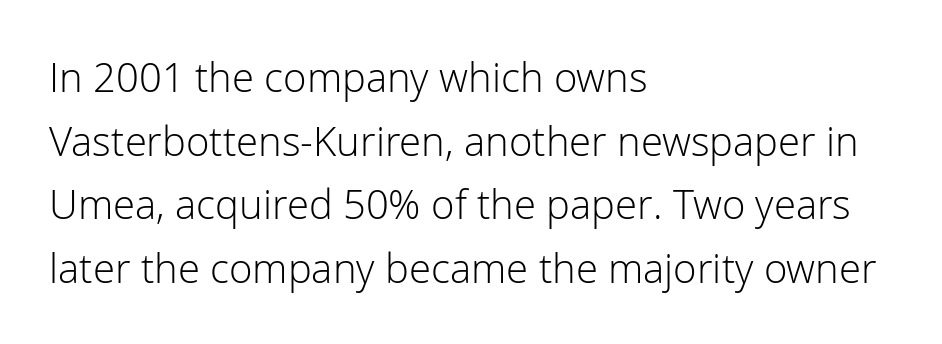
Q: Is the text bold? A: No.
Q: Is the text italic (slanted)? A: No, it is upright.
Q: Is the typeface a serif or a sans-serif typeface? A: Sans-serif.
Q: Is the text underlined? A: No.
Q: How is the paragraph aligned? A: Left-aligned.
Q: Is the spacing between letters normal or unusually wide? A: Normal.
Q: Is the spacing between lines tight, normal or loose? A: Normal.
Q: Width (condensed, normal, or wide)? A: Normal.
Q: Stroke contrast? A: Low.
Q: x-height? A: Medium.
Q: Monospaced? A: No.
